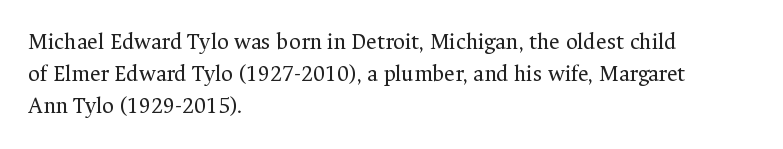
{"italic": "no", "bold": "no", "underline": "no", "align": "left", "line_spacing": "normal", "line_spacing_ratio": 1.4, "letter_spacing": "normal", "letter_spacing_em": 0.0, "glyph_px": 23}
